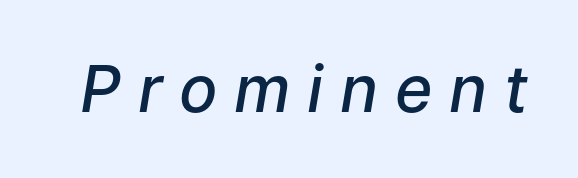
{"italic": "yes", "lean": "right", "slant_degrees": 9, "bold": "semi", "weight": "semibold", "width": "normal", "stroke_contrast": "low", "x_height": "medium", "monospaced": "no", "underline": "no", "letter_spacing": "wide", "letter_spacing_em": 0.26, "glyph_px": 64}
